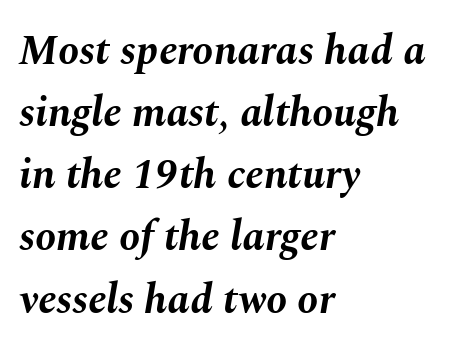
The image shows 42 px bold type, italic (leaning right); set left-aligned, normal line spacing (1.48x), normal letter spacing, not underlined; medium stroke contrast and a medium x-height.
